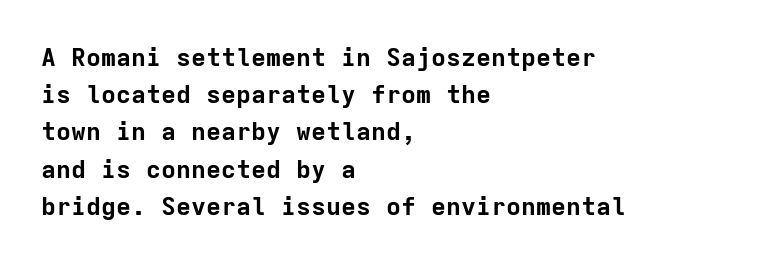
Q: Is the text bold? A: Yes.
Q: Is the text italic (slanted)? A: No, it is upright.
Q: Is the text underlined? A: No.
Q: How is the paragraph aligned? A: Left-aligned.
Q: Is the spacing between letters normal or unusually wide? A: Normal.
Q: Is the spacing between lines tight, normal or loose? A: Normal.
